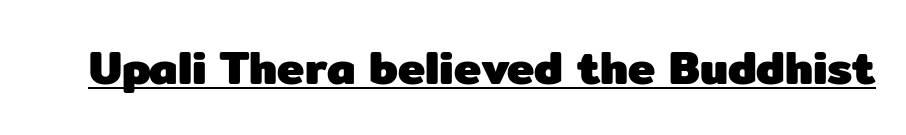
Q: Is the text bold? A: Yes.
Q: Is the text italic (slanted)? A: No, it is upright.
Q: Is the typeface a serif or a sans-serif typeface? A: Sans-serif.
Q: Is the text underlined? A: Yes.
Q: Is the spacing between letters normal or unusually wide? A: Normal.
Q: Width (condensed, normal, or wide)? A: Normal.
Q: Stroke contrast? A: Low.
Q: x-height? A: Medium.
Q: Monospaced? A: No.
